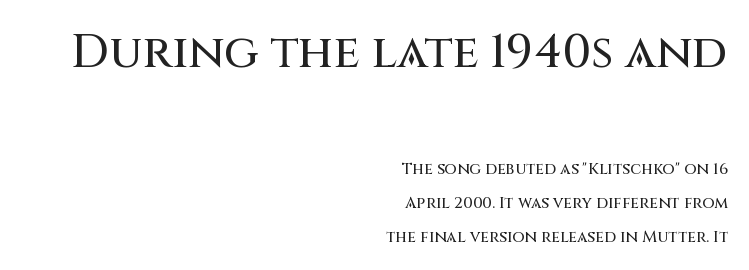
Q: Is the text italic (slanted)? A: No, it is upright.
Q: Is the typeface a serif or a sans-serif typeface? A: Sans-serif.
Q: Is the text underlined? A: No.
Q: How is the paragraph aligned? A: Right-aligned.
Q: Is the spacing between letters normal or unusually wide? A: Normal.
Q: Is the spacing between lines tight, normal or loose? A: Loose.
Q: Which block of text is set in a larger size, the first (top) or the second (bottom)? A: The first (top) one.
Q: Width (condensed, normal, or wide)? A: Normal.
Q: Stroke contrast? A: Medium.
Q: x-height? A: Large.
Q: Monospaced? A: No.
